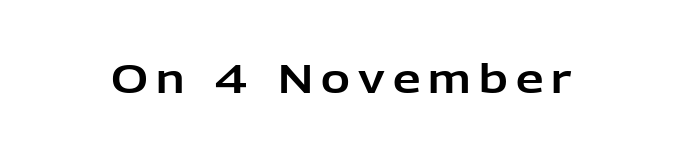
Q: Is the text italic (slanted)? A: No, it is upright.
Q: Is the typeface a serif or a sans-serif typeface? A: Sans-serif.
Q: Is the text underlined? A: No.
Q: Is the spacing between letters normal or unusually wide? A: Unusually wide.
Q: Width (condensed, normal, or wide)? A: Normal.
Q: Stroke contrast? A: Low.
Q: x-height? A: Medium.
Q: Monospaced? A: No.
